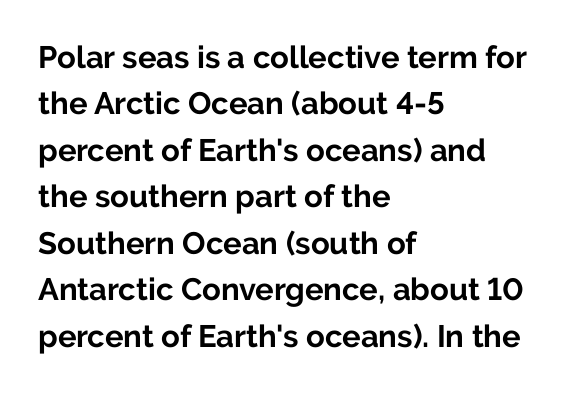
{"serif": "no", "italic": "no", "bold": "yes", "weight": "bold", "width": "normal", "stroke_contrast": "low", "x_height": "medium", "monospaced": "no", "underline": "no", "align": "left", "line_spacing": "normal", "line_spacing_ratio": 1.5, "letter_spacing": "normal", "letter_spacing_em": 0.0, "glyph_px": 31}
